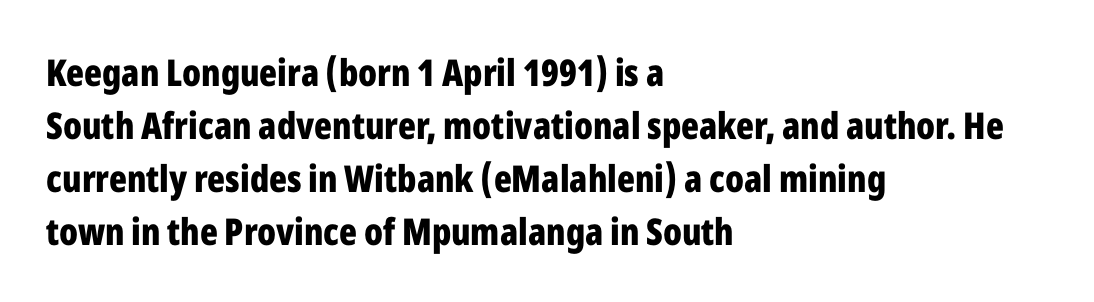
Q: Is the text bold? A: Yes.
Q: Is the text italic (slanted)? A: No, it is upright.
Q: Is the typeface a serif or a sans-serif typeface? A: Sans-serif.
Q: Is the text underlined? A: No.
Q: How is the paragraph aligned? A: Left-aligned.
Q: Is the spacing between letters normal or unusually wide? A: Normal.
Q: Is the spacing between lines tight, normal or loose? A: Normal.
Q: Width (condensed, normal, or wide)? A: Condensed.
Q: Stroke contrast? A: Low.
Q: x-height? A: Medium.
Q: Monospaced? A: No.
